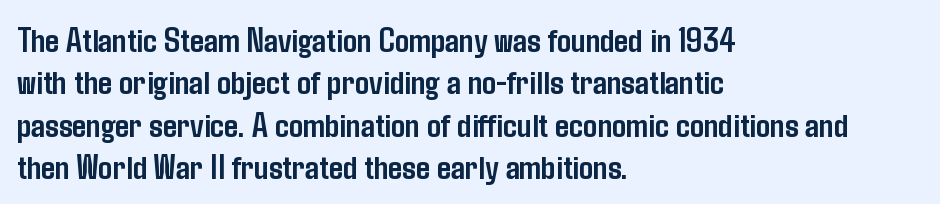
Serifs: no, the terminals of the letterforms are clean. The area under the type is left untouched. Think of a printed novel: that variable character pitch is what you see here. Upright lettering throughout.
